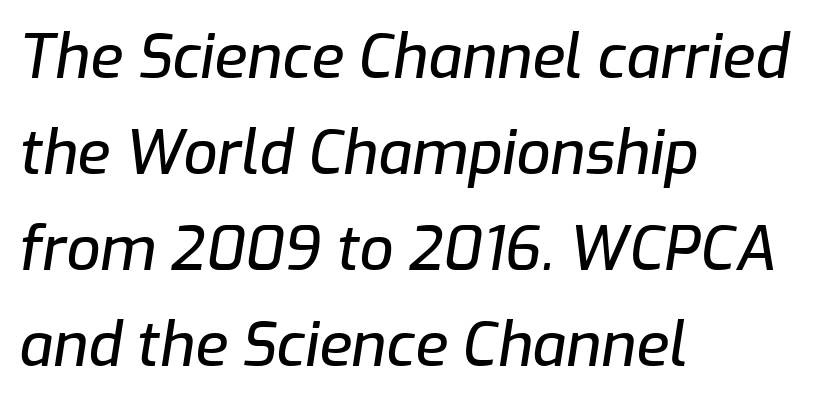
Q: Is the text italic (slanted)? A: Yes, it leans right by about 9 degrees.
Q: Is the text underlined? A: No.
Q: How is the paragraph aligned? A: Left-aligned.
Q: Is the spacing between letters normal or unusually wide? A: Normal.
Q: Is the spacing between lines tight, normal or loose? A: Normal.
Q: Width (condensed, normal, or wide)? A: Normal.
Q: Stroke contrast? A: Low.
Q: x-height? A: Medium.
Q: Monospaced? A: No.
